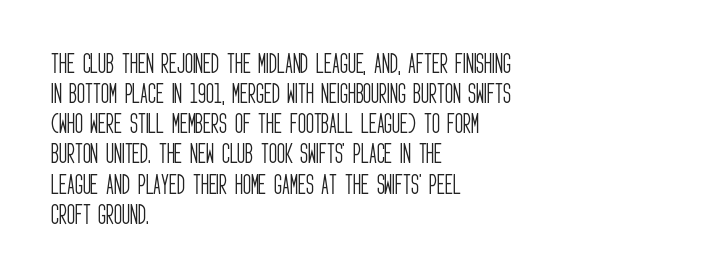
The image shows 22 px text type, upright; set left-aligned, normal line spacing (1.37x), normal letter spacing, not underlined.
